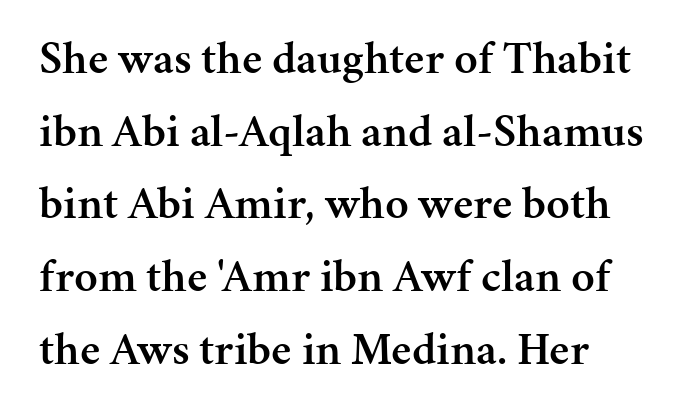
Plain, unruled lines of type. Is this a fixed-width face? No — the glyphs have proportional, varying widths. Ordinary non-slanted type is in use. The lines sit at an ordinary, default distance from one another. Old-style or modern, the face here clearly has serifs. What stands out about the letter spacing? Nothing — it is the standard amount.
